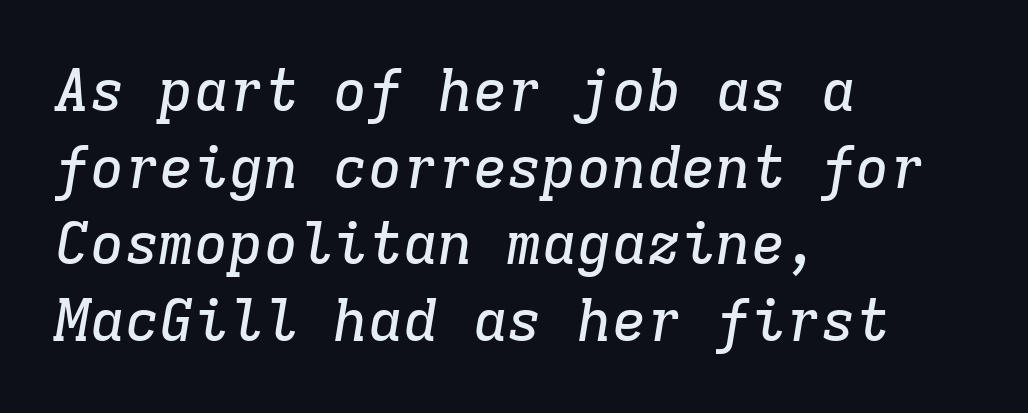
The image shows 58 px serif type, italic (leaning right), monospaced; set left-aligned, normal line spacing (1.32x), normal letter spacing, not underlined; low stroke contrast and a medium x-height.
